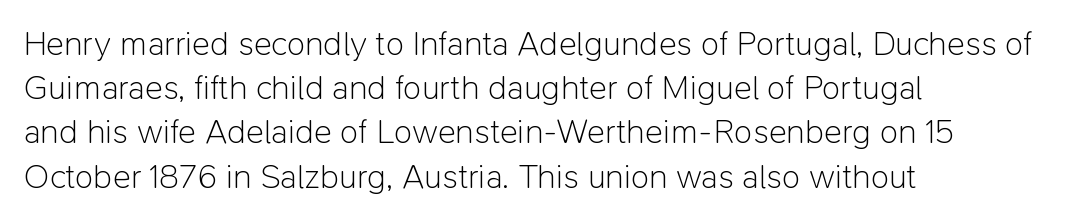
Q: Is the text bold? A: No.
Q: Is the text italic (slanted)? A: No, it is upright.
Q: Is the typeface a serif or a sans-serif typeface? A: Sans-serif.
Q: Is the text underlined? A: No.
Q: How is the paragraph aligned? A: Left-aligned.
Q: Is the spacing between letters normal or unusually wide? A: Normal.
Q: Is the spacing between lines tight, normal or loose? A: Normal.
Q: Width (condensed, normal, or wide)? A: Normal.
Q: Stroke contrast? A: Low.
Q: x-height? A: Medium.
Q: Monospaced? A: No.
